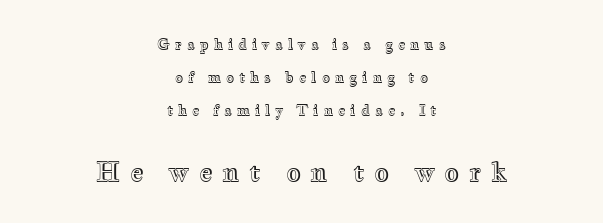
The image shows 26 px text type, upright; set centered, loose line spacing (2.36x), unusually wide letter spacing (+0.36 em), not underlined; the second (bottom) block is 1.86x larger.
